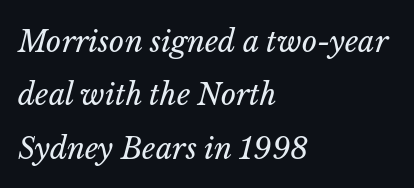
The image shows 29 px regular-weight type, italic (leaning right); set left-aligned, line spacing 1.84x, normal letter spacing, not underlined; low stroke contrast and a medium x-height.
